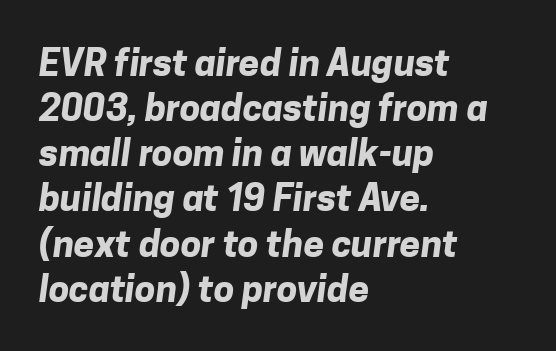
The image shows 37 px bold sans-serif type; set left-aligned, line spacing 1.22x, normal letter spacing, not underlined; low stroke contrast and a medium x-height.
